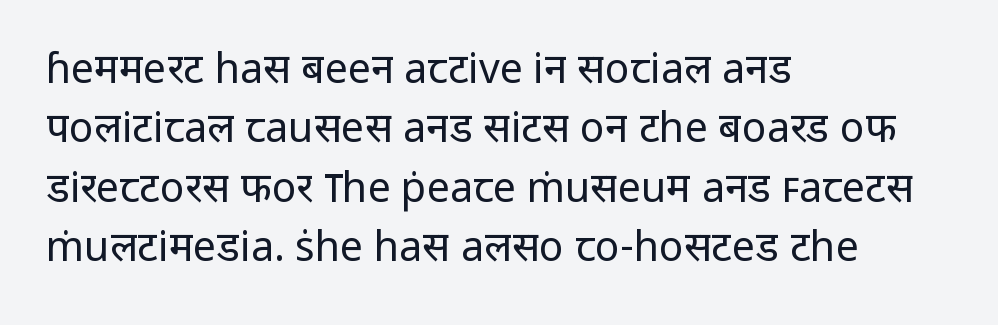
{"serif": "no", "italic": "no", "bold": "no", "weight": "regular", "width": "normal", "stroke_contrast": "low", "x_height": "medium", "monospaced": "no", "underline": "no", "align": "left", "line_spacing": "normal", "line_spacing_ratio": 1.45, "letter_spacing": "normal", "letter_spacing_em": 0.0, "glyph_px": 41}
